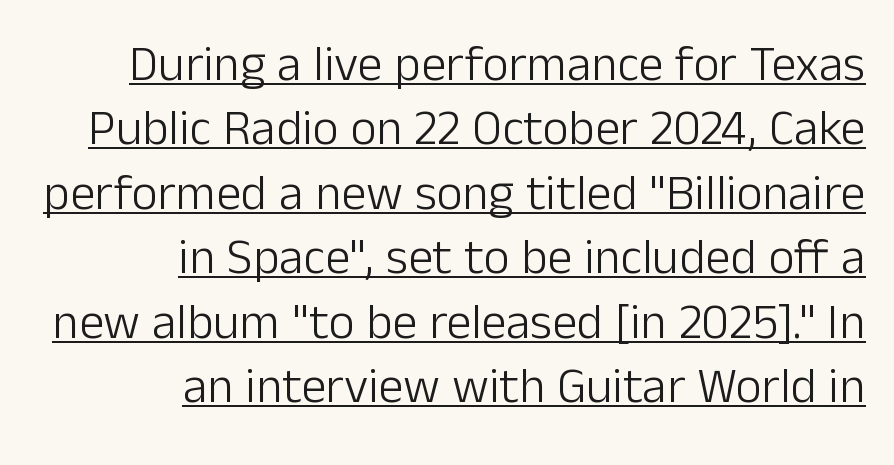
Q: Is the text bold? A: No.
Q: Is the text italic (slanted)? A: No, it is upright.
Q: Is the typeface a serif or a sans-serif typeface? A: Sans-serif.
Q: Is the text underlined? A: Yes.
Q: How is the paragraph aligned? A: Right-aligned.
Q: Is the spacing between letters normal or unusually wide? A: Normal.
Q: Is the spacing between lines tight, normal or loose? A: Normal.
Q: Width (condensed, normal, or wide)? A: Normal.
Q: Stroke contrast? A: Low.
Q: x-height? A: Medium.
Q: Monospaced? A: No.
